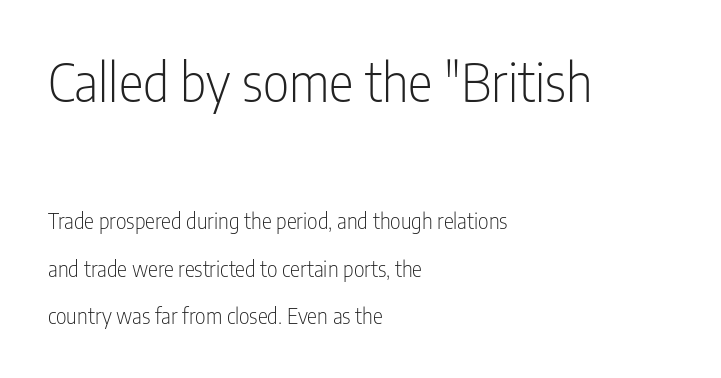
Q: Is the text bold? A: No.
Q: Is the text italic (slanted)? A: No, it is upright.
Q: Is the typeface a serif or a sans-serif typeface? A: Sans-serif.
Q: Is the text underlined? A: No.
Q: How is the paragraph aligned? A: Left-aligned.
Q: Is the spacing between letters normal or unusually wide? A: Normal.
Q: Is the spacing between lines tight, normal or loose? A: Loose.
Q: Which block of text is set in a larger size, the first (top) or the second (bottom)? A: The first (top) one.
Q: Width (condensed, normal, or wide)? A: Condensed.
Q: Stroke contrast? A: Low.
Q: x-height? A: Medium.
Q: Monospaced? A: No.
